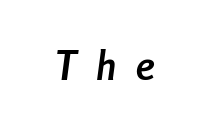
Strokes here are thick enough to call this a true bold. What stands out about the letter spacing? Its width — letters are far apart. Looks like regular typesetting: each glyph gets only the width it needs. Underlining? Definitely not there. There's an unmistakable incline to the writing here.
